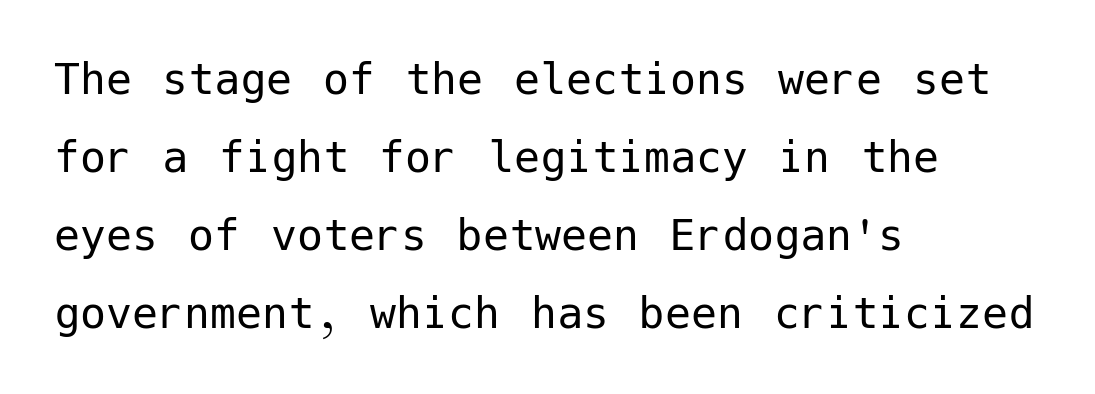
The image shows 52 px regular-weight sans-serif type, upright; set left-aligned, normal line spacing (1.5x), normal letter spacing, not underlined; low stroke contrast and a medium x-height.
